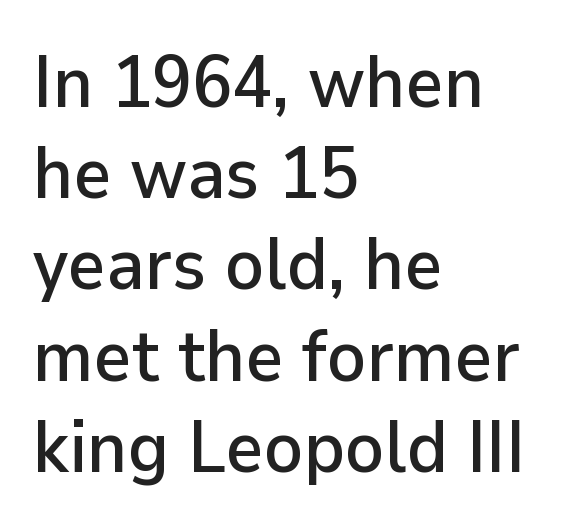
The image shows 73 px sans-serif type, upright; set left-aligned, normal line spacing (1.25x), normal letter spacing, not underlined; low stroke contrast and a medium x-height.
